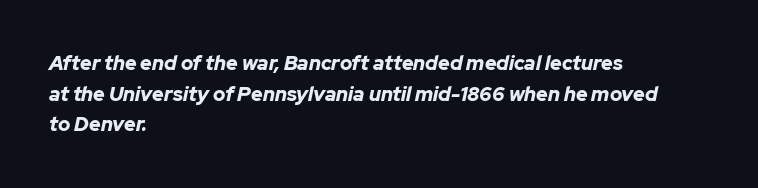
Q: Is the text bold? A: Yes.
Q: Is the text italic (slanted)? A: Yes, it leans right by about 12 degrees.
Q: Is the text underlined? A: No.
Q: How is the paragraph aligned? A: Left-aligned.
Q: Is the spacing between letters normal or unusually wide? A: Normal.
Q: Is the spacing between lines tight, normal or loose? A: Normal.
